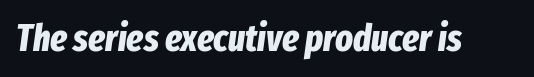
The image shows 37 px bold, condensed type, italic (leaning right); set normal letter spacing, not underlined; low stroke contrast and a medium x-height.
